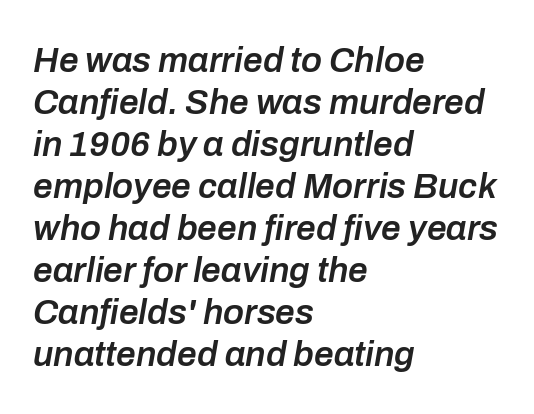
Q: Is the text bold? A: Semi-bold.
Q: Is the text italic (slanted)? A: Yes, it leans right by about 10 degrees.
Q: Is the text underlined? A: No.
Q: How is the paragraph aligned? A: Left-aligned.
Q: Is the spacing between letters normal or unusually wide? A: Normal.
Q: Width (condensed, normal, or wide)? A: Normal.
Q: Stroke contrast? A: Low.
Q: x-height? A: Medium.
Q: Monospaced? A: No.
